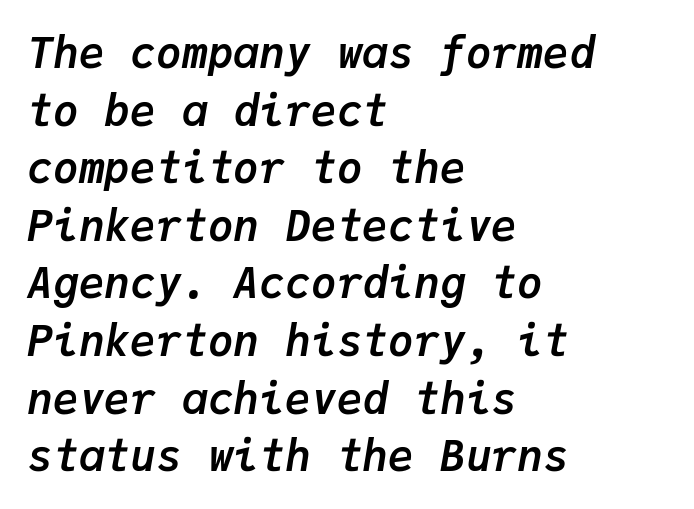
The image shows 43 px semibold type, italic (leaning right), monospaced; set left-aligned, normal line spacing (1.34x), normal letter spacing, not underlined; low stroke contrast and a medium x-height.
